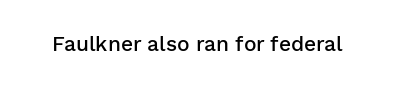
{"italic": "no", "bold": "semi", "underline": "no", "letter_spacing": "normal", "letter_spacing_em": 0.0, "glyph_px": 21}
